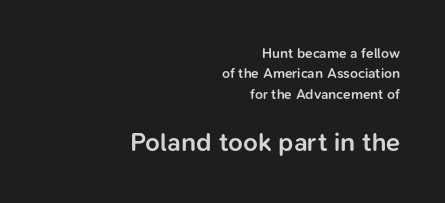
Q: Is the text bold? A: Semi-bold.
Q: Is the text italic (slanted)? A: No, it is upright.
Q: Is the text underlined? A: No.
Q: How is the paragraph aligned? A: Right-aligned.
Q: Is the spacing between letters normal or unusually wide? A: Normal.
Q: Is the spacing between lines tight, normal or loose? A: Normal.
Q: Which block of text is set in a larger size, the first (top) or the second (bottom)? A: The second (bottom) one.
